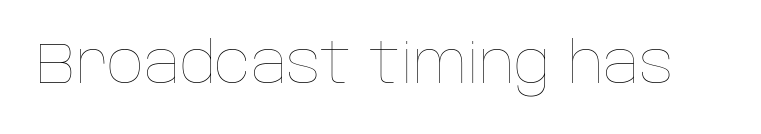
The image shows 57 px thin type, upright; set normal letter spacing, not underlined; low stroke contrast and a large x-height.
